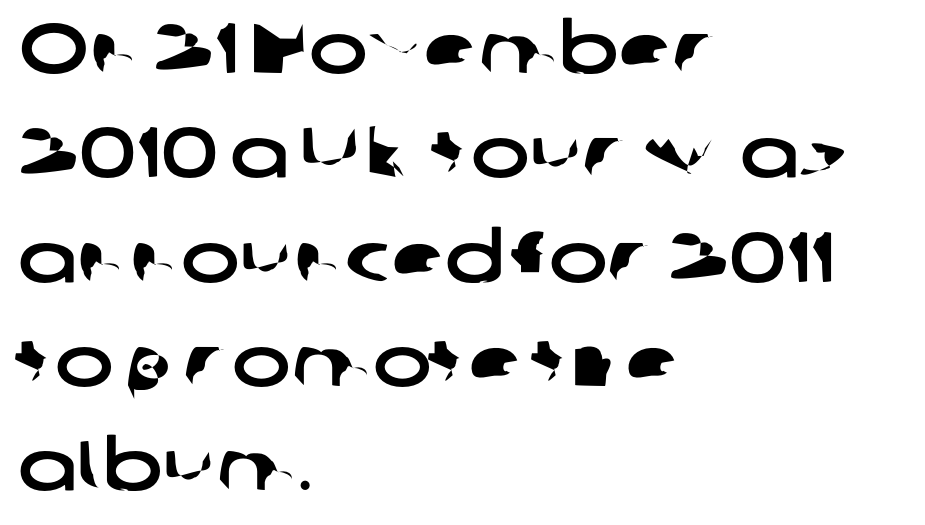
Q: Is the typeface a serif or a sans-serif typeface? A: Sans-serif.
Q: Is the text underlined? A: No.
Q: How is the paragraph aligned? A: Left-aligned.
Q: Is the spacing between letters normal or unusually wide? A: Normal.
Q: Is the spacing between lines tight, normal or loose? A: Normal.
Q: Width (condensed, normal, or wide)? A: Wide.
Q: Stroke contrast? A: Low.
Q: x-height? A: Medium.
Q: Monospaced? A: No.
